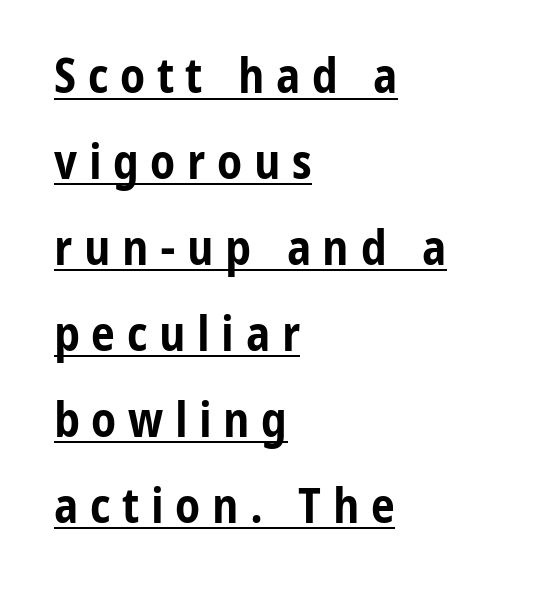
{"serif": "no", "italic": "no", "bold": "yes", "weight": "bold", "width": "condensed", "stroke_contrast": "low", "x_height": "medium", "monospaced": "no", "underline": "yes", "align": "left", "line_spacing_ratio": 1.79, "letter_spacing": "wide", "letter_spacing_em": 0.24, "glyph_px": 48}
